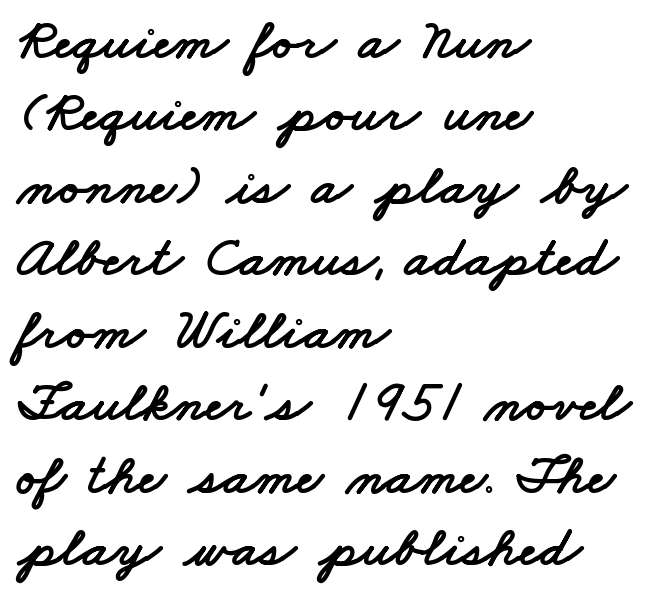
The image shows 58 px wide sans-serif type; set left-aligned, normal line spacing (1.25x), normal letter spacing, not underlined; low stroke contrast and a small x-height.
